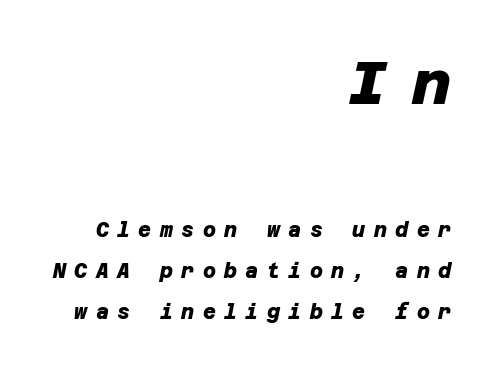
Interline gaps are noticeably wide in this sample. Descender tails drop into unmarked territory. The lines in this sample share a right terminus and differ only in where they begin. The tracking reads as deliberately expanded to a designer's eye.
